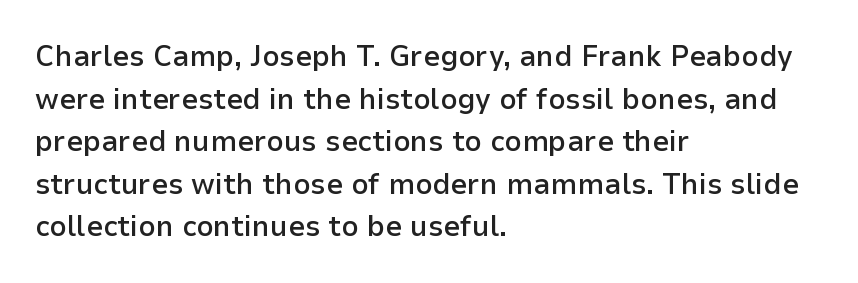
The image shows 30 px semibold sans-serif type, upright; set left-aligned, normal line spacing (1.42x), normal letter spacing, not underlined; low stroke contrast and a medium x-height.
